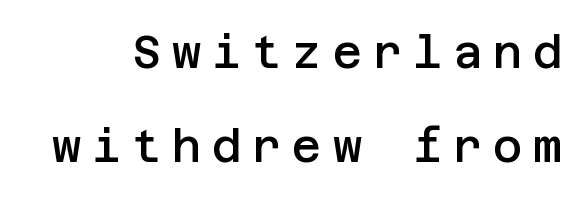
Q: Is the text bold? A: Semi-bold.
Q: Is the text italic (slanted)? A: No, it is upright.
Q: Is the typeface a serif or a sans-serif typeface? A: Sans-serif.
Q: Is the text underlined? A: No.
Q: Is the spacing between letters normal or unusually wide? A: Unusually wide.
Q: Is the spacing between lines tight, normal or loose? A: Loose.
Q: Width (condensed, normal, or wide)? A: Normal.
Q: Stroke contrast? A: Low.
Q: x-height? A: Large.
